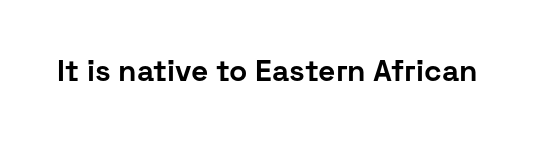
The specimen reads as upright at a glance. In terms of letterform style, serifs are entirely absent. What stands out about the letter spacing? Nothing — it is the standard amount. Chunky letters — that's bold for sure. Proportional: the letters do not fall into vertical columns. Check under the words: just untouched page.
